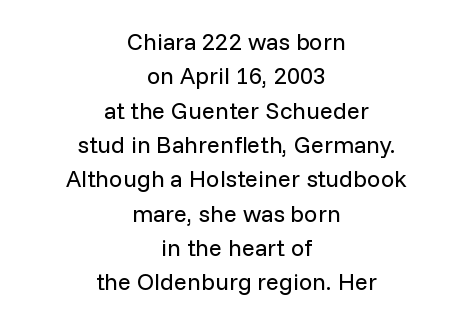
The image shows 24 px text type, upright; set centered, normal line spacing (1.43x), normal letter spacing, not underlined.
